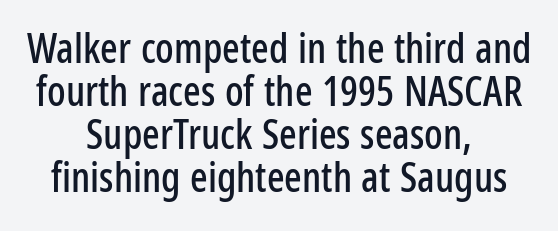
The image shows 41 px condensed sans-serif type, upright; set centered, tight line spacing (1.05x), normal letter spacing, not underlined; low stroke contrast and a medium x-height.
